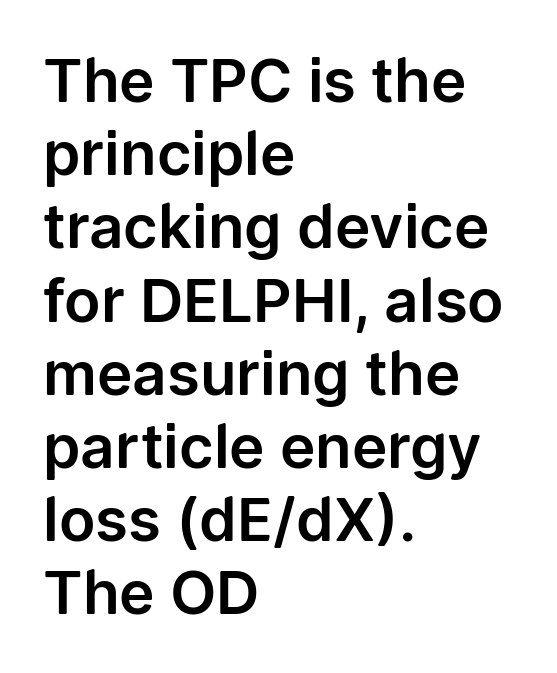
{"serif": "no", "italic": "no", "width": "normal", "stroke_contrast": "low", "x_height": "medium", "monospaced": "no", "underline": "no", "align": "left", "line_spacing_ratio": 1.22, "letter_spacing": "normal", "letter_spacing_em": 0.0, "glyph_px": 60}
